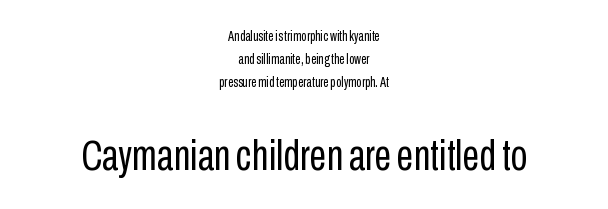
Q: Is the text bold? A: No.
Q: Is the text italic (slanted)? A: No, it is upright.
Q: Is the typeface a serif or a sans-serif typeface? A: Sans-serif.
Q: Is the text underlined? A: No.
Q: How is the paragraph aligned? A: Centered.
Q: Is the spacing between letters normal or unusually wide? A: Normal.
Q: Is the spacing between lines tight, normal or loose? A: Normal.
Q: Which block of text is set in a larger size, the first (top) or the second (bottom)? A: The second (bottom) one.
Q: Width (condensed, normal, or wide)? A: Condensed.
Q: Stroke contrast? A: Low.
Q: x-height? A: Medium.
Q: Monospaced? A: No.
